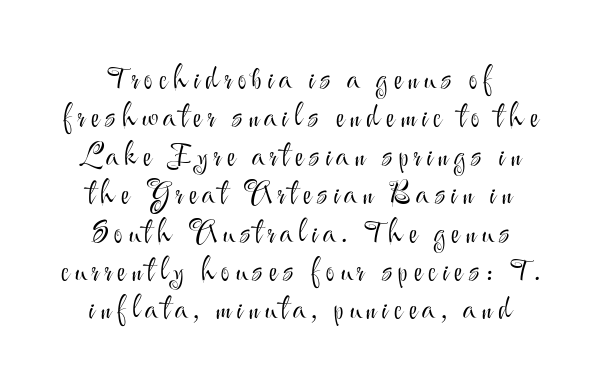
Q: Is the text bold? A: No.
Q: Is the typeface a serif or a sans-serif typeface? A: Sans-serif.
Q: Is the text underlined? A: No.
Q: How is the paragraph aligned? A: Centered.
Q: Is the spacing between lines tight, normal or loose? A: Normal.
Q: Width (condensed, normal, or wide)? A: Normal.
Q: Stroke contrast? A: Medium.
Q: x-height? A: Small.
Q: Monospaced? A: No.
